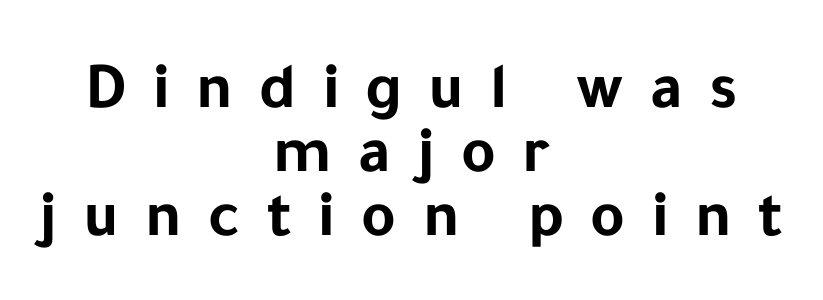
The axis of the letterforms is exactly vertical. Pretty heavy lettering here — definitely bold. Letter spacing: wide. A typesetter would call this leading minimal, almost set solid. Each letter keeps its own natural width here, so spacing adapts to shape. Type without underlining.
